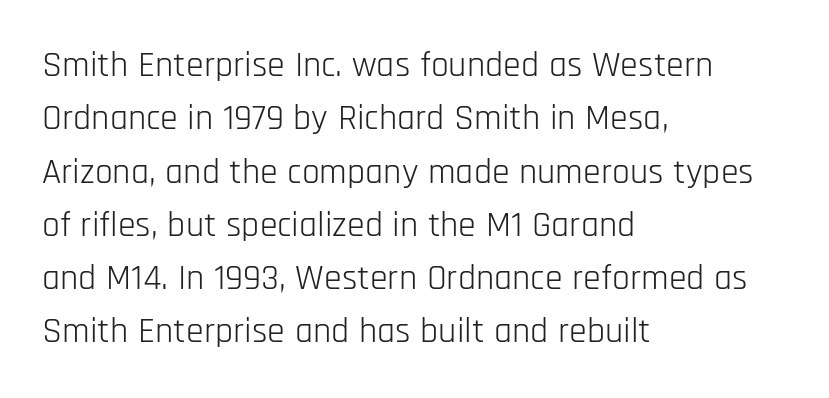
{"serif": "no", "italic": "no", "bold": "no", "weight": "light", "width": "condensed", "stroke_contrast": "low", "x_height": "large", "monospaced": "no", "underline": "no", "align": "left", "line_spacing": "normal", "line_spacing_ratio": 1.48, "letter_spacing": "normal", "letter_spacing_em": 0.0, "glyph_px": 36}
